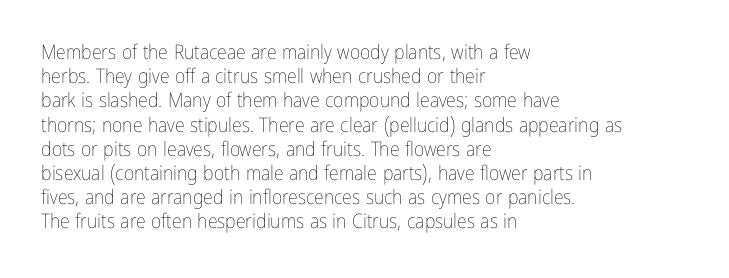
Tall strokes in this sample are plumb rather than angled. Decoration check: the copy has no underline. Words appear dense and cohesive because spacing is normal. The typesetter chose a ragged-right arrangement here.
